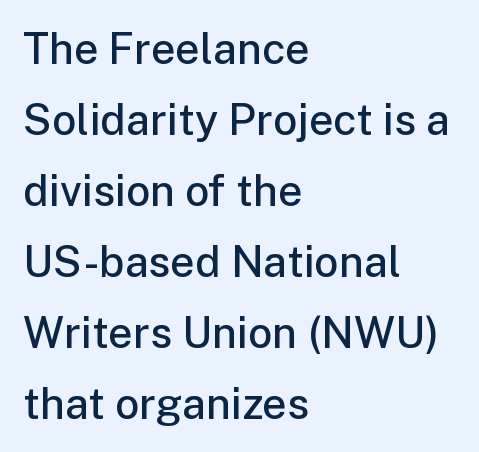
Q: Is the text bold? A: Semi-bold.
Q: Is the text italic (slanted)? A: No, it is upright.
Q: Is the typeface a serif or a sans-serif typeface? A: Sans-serif.
Q: Is the text underlined? A: No.
Q: How is the paragraph aligned? A: Left-aligned.
Q: Is the spacing between letters normal or unusually wide? A: Normal.
Q: Is the spacing between lines tight, normal or loose? A: Normal.
Q: Width (condensed, normal, or wide)? A: Normal.
Q: Stroke contrast? A: Low.
Q: x-height? A: Medium.
Q: Monospaced? A: No.
